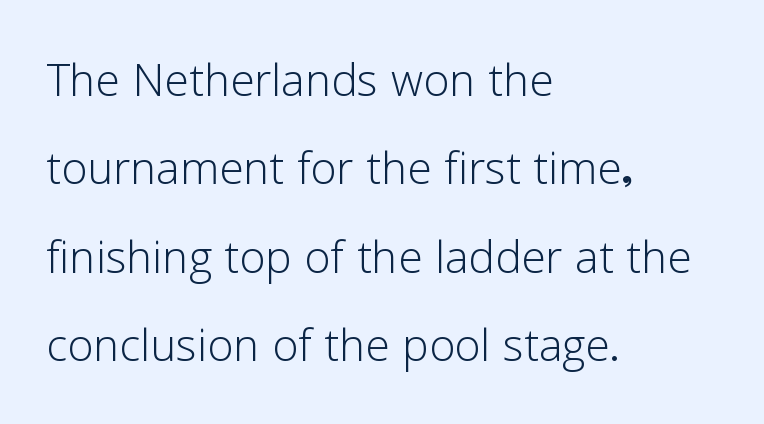
The type is set solid horizontally, with unmodified tracking. A bare baseline throughout the passage. Think of a printed novel: that variable character pitch is what you see here. Teacher's note: observe the even left margin — that is flush-left alignment.
